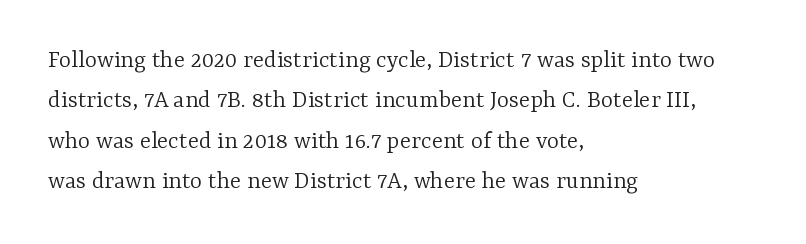
Check the space under the baseline: it is left empty. The type sits square on the baseline with zero lean. Line spacing here is normal. Casual observation: everything's shoved over to the left. Honestly, the letter spacing is just normal — you wouldn't notice it.
